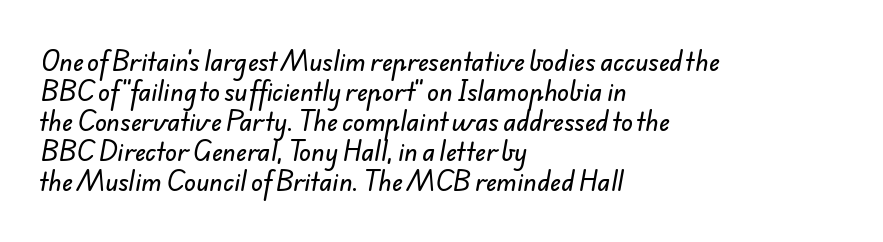
The image shows 24 px text type; set left-aligned, normal line spacing (1.25x), normal letter spacing, not underlined.
